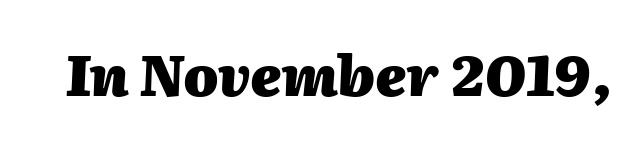
Is this a fixed-width face? No — the glyphs have proportional, varying widths. The glyphs look as if they've been sheared to an angle. Look at the stroke-to-counter ratio: heavy, a bold. Just letters on the line, the space beneath them empty. Students, note that the glyphs here touch the page at normal intervals.
